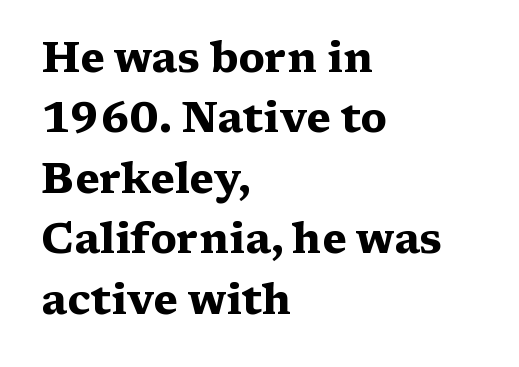
The image shows 42 px heavy, wide serif type, upright; set left-aligned, normal line spacing (1.44x), normal letter spacing, not underlined; medium stroke contrast and a medium x-height.
